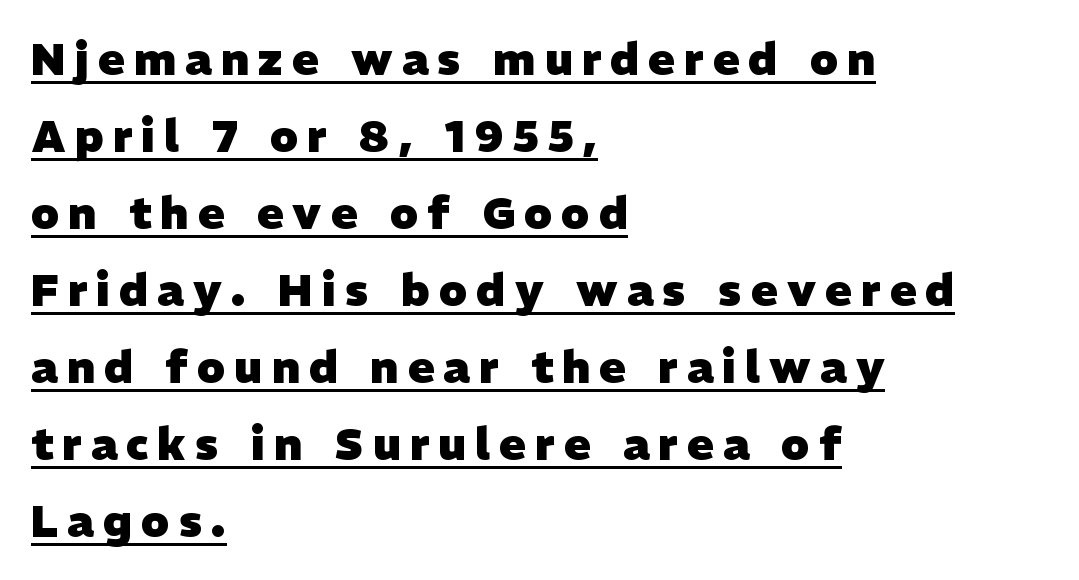
{"serif": "no", "bold": "yes", "weight": "heavy", "width": "normal", "stroke_contrast": "low", "x_height": "medium", "monospaced": "no", "underline": "yes", "align": "left", "line_spacing_ratio": 1.75, "letter_spacing": "wide", "letter_spacing_em": 0.21, "glyph_px": 44}
